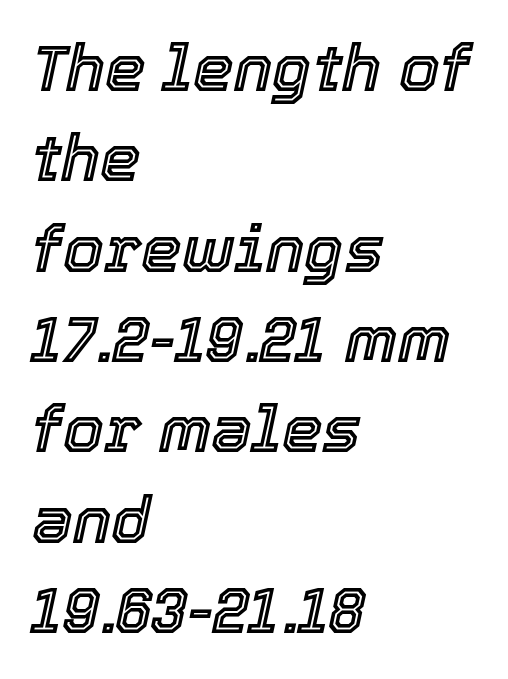
This sample has the flowing, uneven cadence of proportional lettering. Inter-character spacing is left at the font's built-in metrics. The strip under each line holds only bare page. Left-aligned paragraph, ragged on the right. Slant detected: the letters are inclined.
